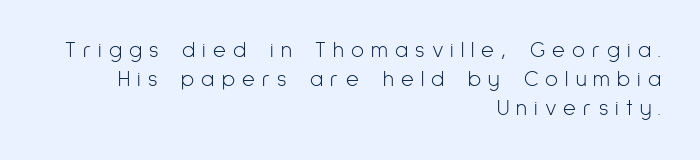
Q: Is the text bold? A: No.
Q: Is the text italic (slanted)? A: No, it is upright.
Q: Is the text underlined? A: No.
Q: How is the paragraph aligned? A: Right-aligned.
Q: Is the spacing between letters normal or unusually wide? A: Unusually wide.
Q: Is the spacing between lines tight, normal or loose? A: Normal.
